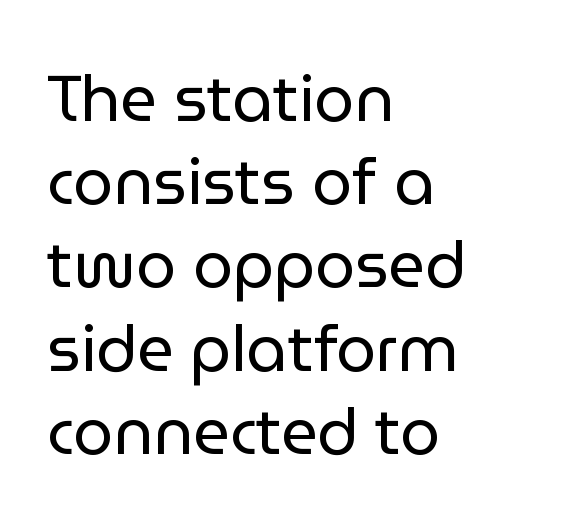
The image shows 64 px regular-weight sans-serif type, upright; set left-aligned, normal line spacing (1.3x), normal letter spacing, not underlined; low stroke contrast and a medium x-height.
